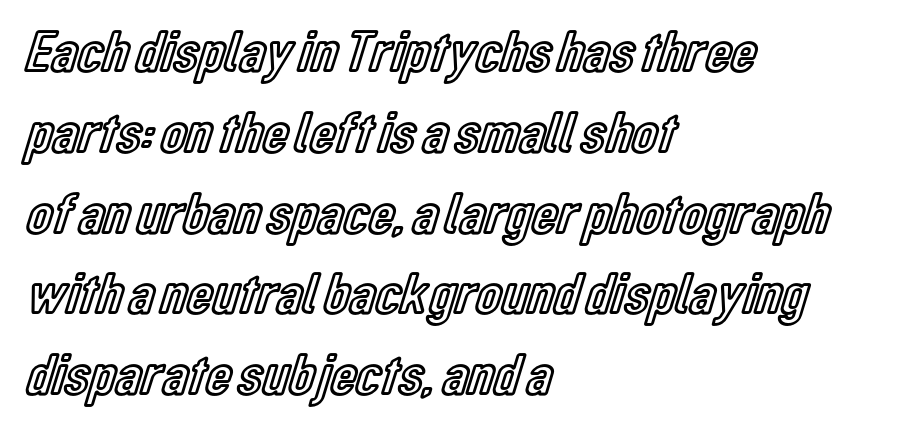
{"width": "condensed", "x_height": "medium", "monospaced": "no", "underline": "no", "align": "left", "line_spacing": "normal", "line_spacing_ratio": 1.37, "letter_spacing": "normal", "letter_spacing_em": 0.0, "glyph_px": 59}
